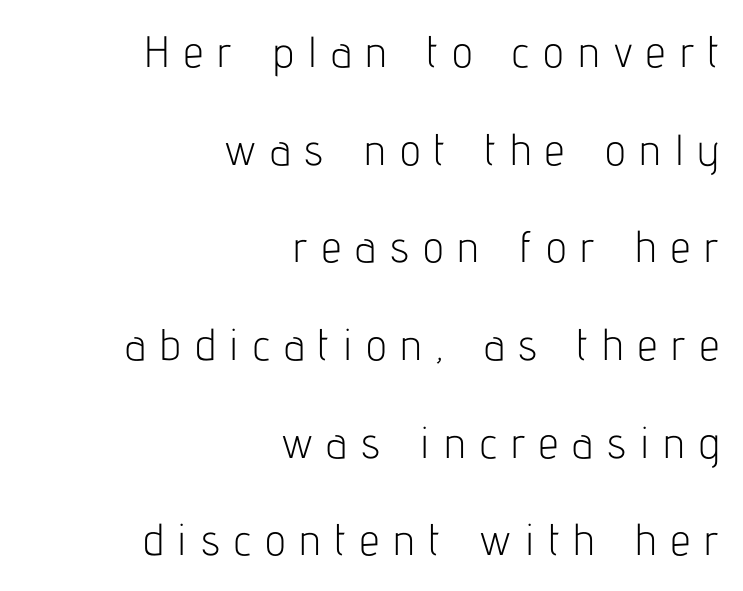
The image shows 44 px light, condensed sans-serif type, upright; set right-aligned, loose line spacing (2.22x), unusually wide letter spacing (+0.32 em), not underlined; low stroke contrast and a medium x-height.
